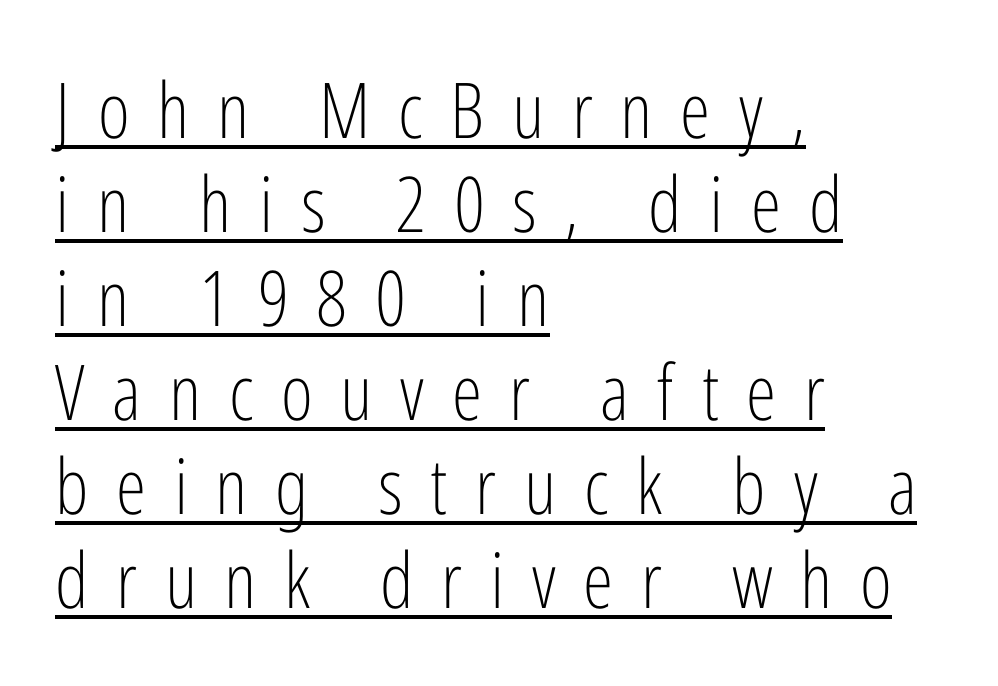
Q: Is the text bold? A: No.
Q: Is the text italic (slanted)? A: No, it is upright.
Q: Is the typeface a serif or a sans-serif typeface? A: Sans-serif.
Q: Is the text underlined? A: Yes.
Q: How is the paragraph aligned? A: Left-aligned.
Q: Is the spacing between letters normal or unusually wide? A: Unusually wide.
Q: Width (condensed, normal, or wide)? A: Condensed.
Q: Stroke contrast? A: Low.
Q: x-height? A: Medium.
Q: Monospaced? A: No.
